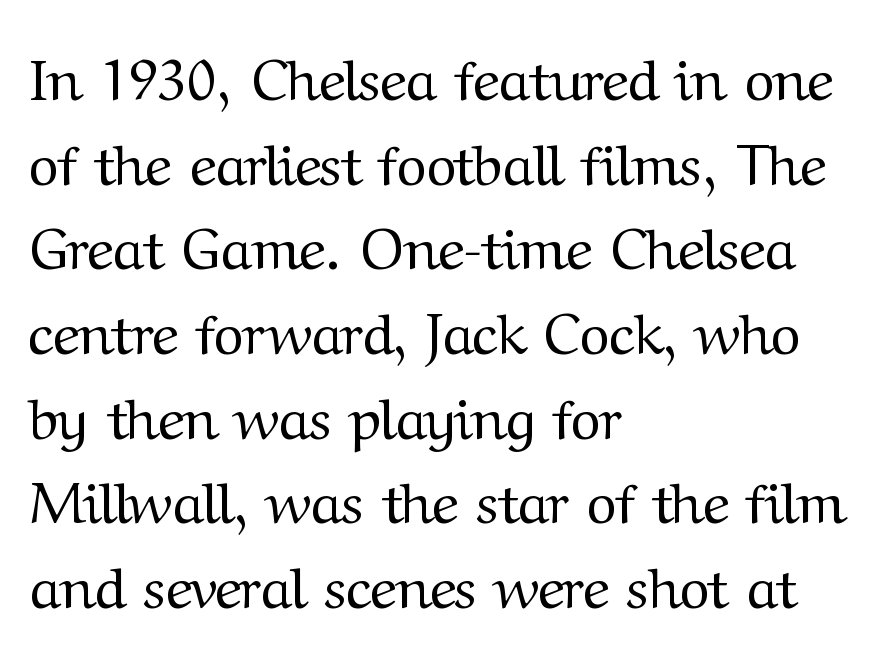
The image shows 58 px regular-weight serif type, upright; set left-aligned, normal line spacing (1.46x), normal letter spacing, not underlined; medium stroke contrast and a medium x-height.
